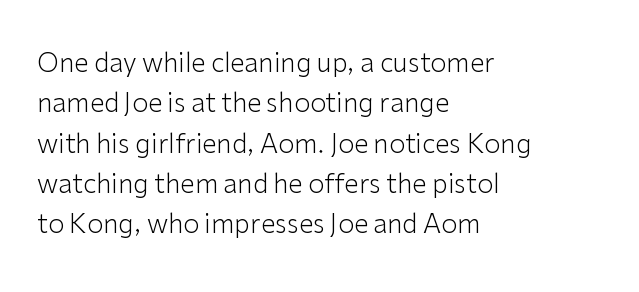
Q: Is the text bold? A: No.
Q: Is the text italic (slanted)? A: No, it is upright.
Q: Is the text underlined? A: No.
Q: How is the paragraph aligned? A: Left-aligned.
Q: Is the spacing between letters normal or unusually wide? A: Normal.
Q: Is the spacing between lines tight, normal or loose? A: Normal.
